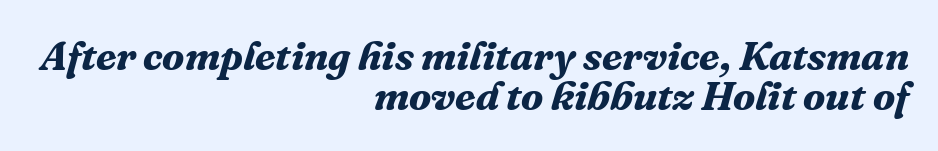
Q: Is the text bold? A: Yes.
Q: Is the text italic (slanted)? A: Yes, it leans right by about 16 degrees.
Q: Is the typeface a serif or a sans-serif typeface? A: Serif.
Q: Is the text underlined? A: No.
Q: How is the paragraph aligned? A: Right-aligned.
Q: Is the spacing between letters normal or unusually wide? A: Normal.
Q: Is the spacing between lines tight, normal or loose? A: Tight.
Q: Width (condensed, normal, or wide)? A: Normal.
Q: Stroke contrast? A: Medium.
Q: x-height? A: Medium.
Q: Monospaced? A: No.
